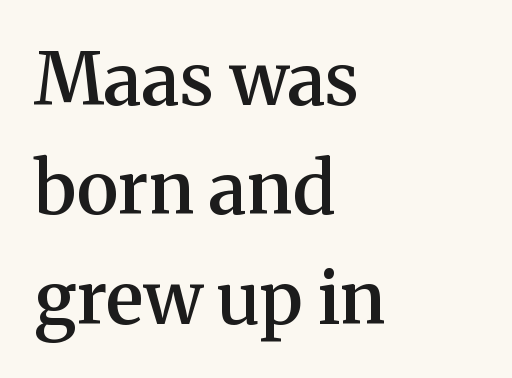
Typeset ragged right — the left edge is the straight one. The typography opts for an upright posture over an oblique one. Unlike a clean sans, this face finishes its strokes with serifs. These lines carry some extra weight — a demibold, not a full bold.
